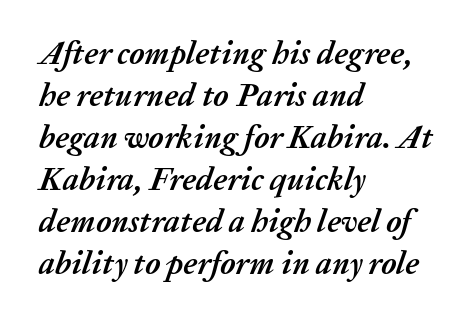
The image shows 32 px semibold type, italic (leaning right); set left-aligned, normal line spacing (1.31x), normal letter spacing, not underlined; medium stroke contrast and a medium x-height.
